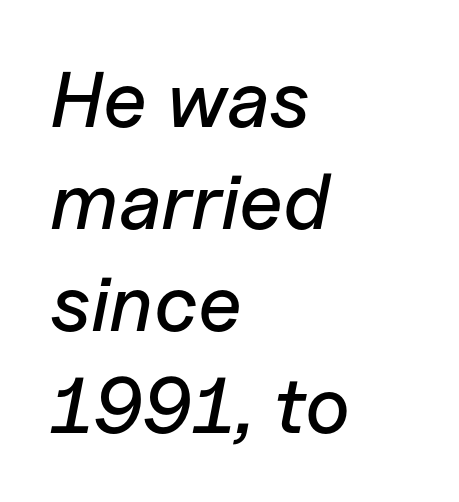
The image shows 79 px text type, italic (leaning right); set left-aligned, normal line spacing (1.29x), normal letter spacing, not underlined; low stroke contrast and a medium x-height.
